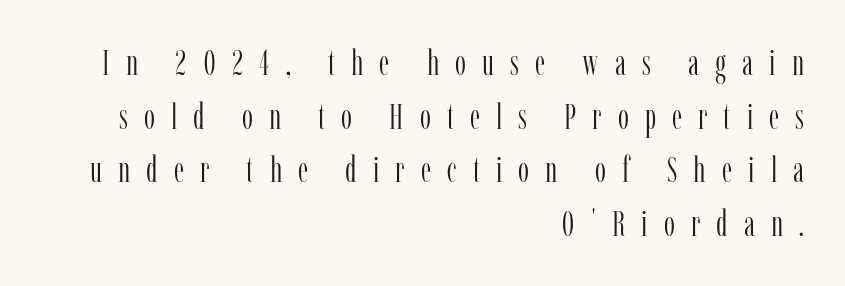
Q: Is the text bold? A: No.
Q: Is the text italic (slanted)? A: No, it is upright.
Q: Is the typeface a serif or a sans-serif typeface? A: Serif.
Q: Is the text underlined? A: No.
Q: How is the paragraph aligned? A: Right-aligned.
Q: Is the spacing between letters normal or unusually wide? A: Unusually wide.
Q: Is the spacing between lines tight, normal or loose? A: Normal.
Q: Width (condensed, normal, or wide)? A: Condensed.
Q: Stroke contrast? A: Low.
Q: x-height? A: Medium.
Q: Monospaced? A: No.
